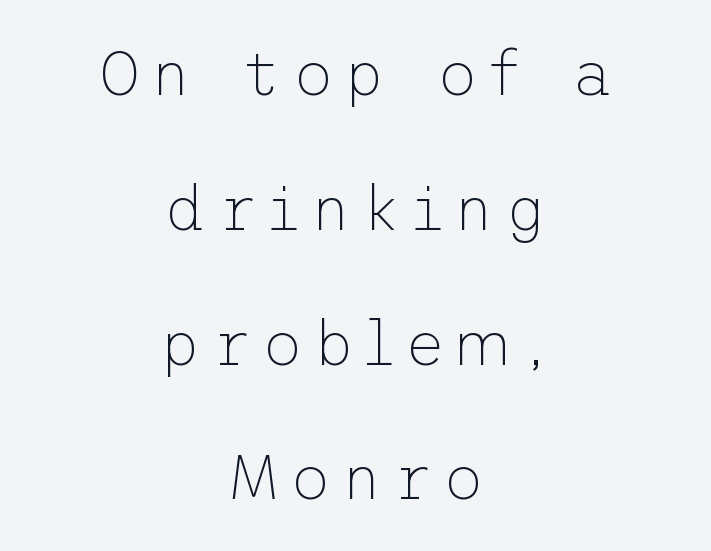
The image shows 63 px thin sans-serif type, upright; set centered, loose line spacing (2.14x), not underlined; low stroke contrast and a medium x-height.
